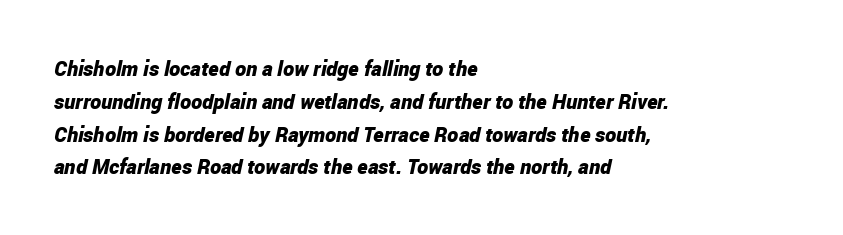
{"italic": "yes", "lean": "right", "slant_degrees": 12, "bold": "yes", "underline": "no", "align": "left", "line_spacing": "normal", "line_spacing_ratio": 1.56, "letter_spacing": "normal", "letter_spacing_em": 0.0, "glyph_px": 21}
